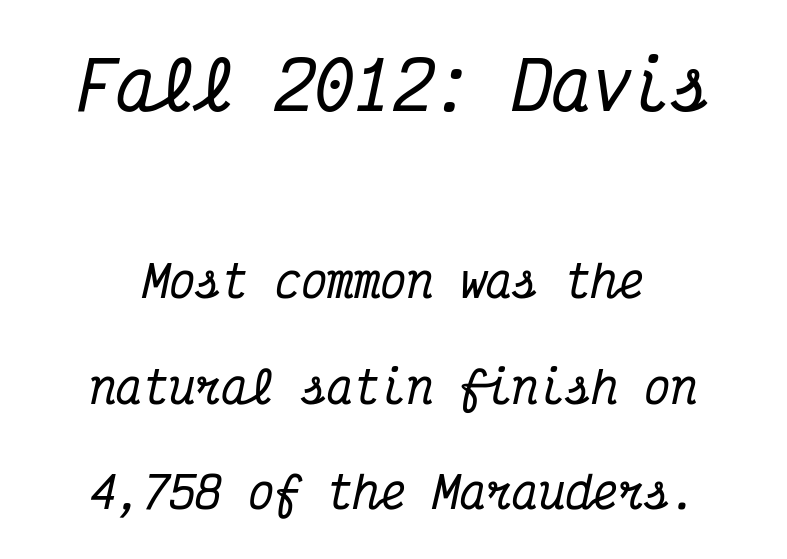
Q: Is the text italic (slanted)? A: Yes, it leans right by about 12 degrees.
Q: Is the typeface a serif or a sans-serif typeface? A: Serif.
Q: Is the text underlined? A: No.
Q: Is the spacing between letters normal or unusually wide? A: Normal.
Q: Is the spacing between lines tight, normal or loose? A: Loose.
Q: Which block of text is set in a larger size, the first (top) or the second (bottom)? A: The first (top) one.
Q: Width (condensed, normal, or wide)? A: Condensed.
Q: Stroke contrast? A: Medium.
Q: x-height? A: Medium.
Q: Monospaced? A: Yes.
